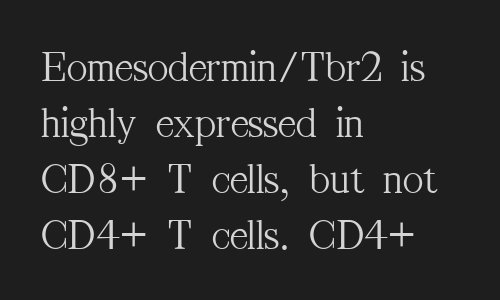
Q: Is the text bold? A: No.
Q: Is the text italic (slanted)? A: No, it is upright.
Q: Is the typeface a serif or a sans-serif typeface? A: Serif.
Q: Is the text underlined? A: No.
Q: How is the paragraph aligned? A: Left-aligned.
Q: Is the spacing between letters normal or unusually wide? A: Normal.
Q: Is the spacing between lines tight, normal or loose? A: Normal.
Q: Width (condensed, normal, or wide)? A: Condensed.
Q: Stroke contrast? A: Medium.
Q: x-height? A: Medium.
Q: Monospaced? A: No.
